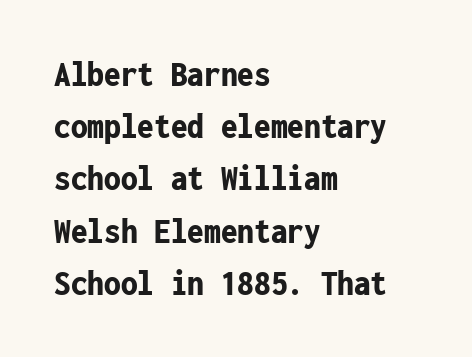
Heavy, bold letterforms. The rendering keeps characters at their native spacing. Summary of vertical rhythm: regular, with standard interline spacing. Unmarked baselines from the first word to the last.
